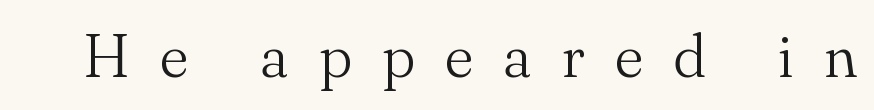
The image shows 61 px light serif type, upright; set unusually wide letter spacing (+0.49 em), not underlined; medium stroke contrast and a small x-height.
